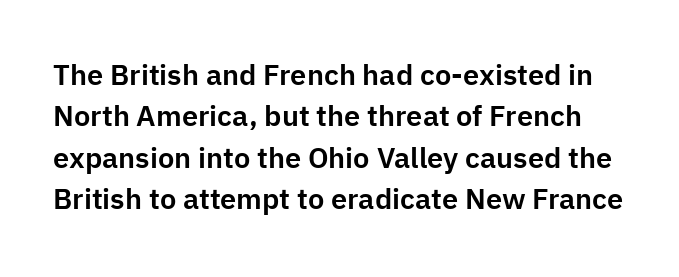
Q: Is the text italic (slanted)? A: No, it is upright.
Q: Is the typeface a serif or a sans-serif typeface? A: Sans-serif.
Q: Is the text underlined? A: No.
Q: Is the spacing between letters normal or unusually wide? A: Normal.
Q: Is the spacing between lines tight, normal or loose? A: Normal.
Q: Width (condensed, normal, or wide)? A: Normal.
Q: Stroke contrast? A: Low.
Q: x-height? A: Medium.
Q: Monospaced? A: No.
